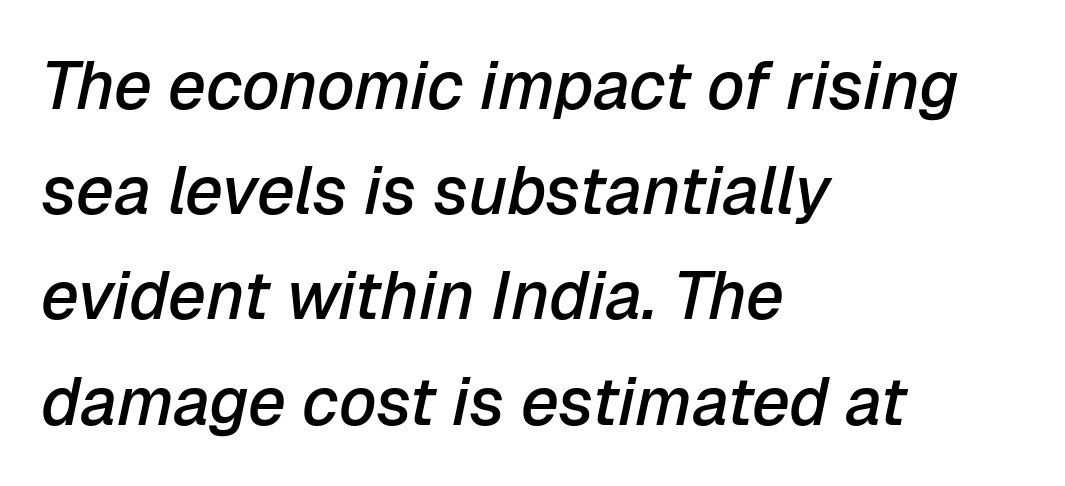
{"italic": "yes", "lean": "right", "slant_degrees": 12, "bold": "semi", "weight": "semibold", "width": "normal", "stroke_contrast": "low", "x_height": "medium", "monospaced": "no", "underline": "no", "align": "left", "line_spacing": "normal", "line_spacing_ratio": 1.57, "letter_spacing": "normal", "letter_spacing_em": 0.0, "glyph_px": 67}
